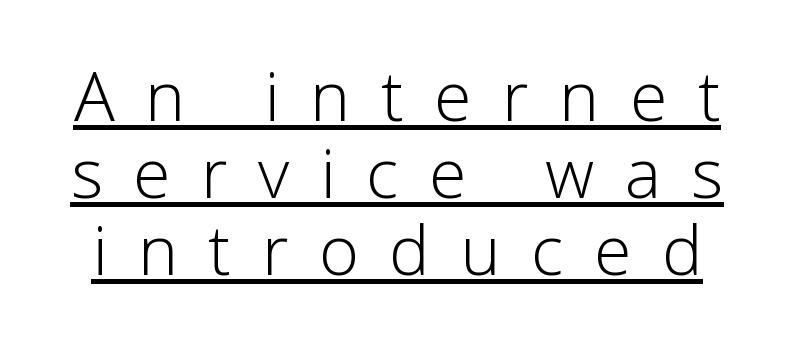
Q: Is the text bold? A: No.
Q: Is the text italic (slanted)? A: No, it is upright.
Q: Is the typeface a serif or a sans-serif typeface? A: Sans-serif.
Q: Is the text underlined? A: Yes.
Q: Is the spacing between letters normal or unusually wide? A: Unusually wide.
Q: Is the spacing between lines tight, normal or loose? A: Tight.
Q: Width (condensed, normal, or wide)? A: Normal.
Q: Stroke contrast? A: Low.
Q: x-height? A: Medium.
Q: Monospaced? A: No.
